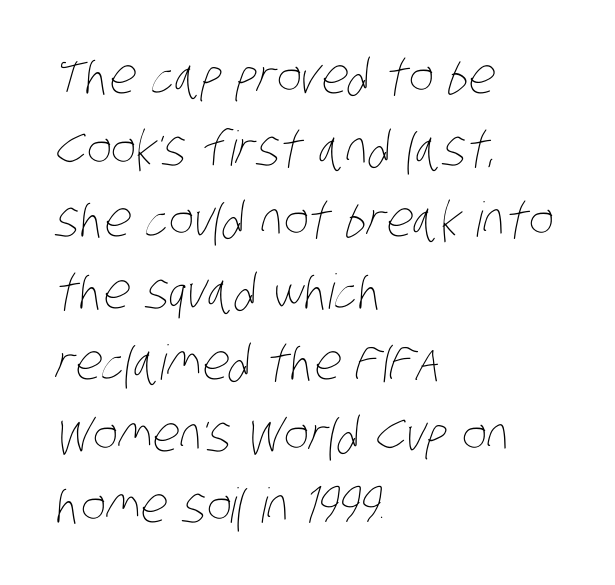
This sample keeps an unexceptional amount of space between lines. Check the space under the baseline: it is left empty. Think standard paragraph weight, or any step lighter than that. Line starts are locked; line ends wander. The letters advance in unequal steps, a hallmark of proportional type.
